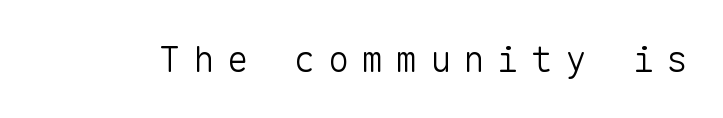
Heaviness? Minimal to ordinary, like unemphasized prose. Is this a fixed-width face? Yes — each glyph sits in an identical cell. Each letter's strokes conclude bluntly, with no projecting serifs. The space beneath each line is pristine and unruled.
